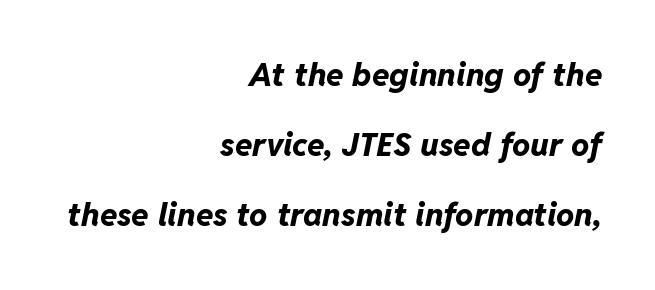
{"italic": "yes", "lean": "right", "slant_degrees": 11, "bold": "yes", "weight": "bold", "width": "normal", "stroke_contrast": "low", "x_height": "medium", "monospaced": "no", "underline": "no", "align": "right", "line_spacing": "loose", "line_spacing_ratio": 2.19, "letter_spacing": "normal", "letter_spacing_em": 0.0, "glyph_px": 32}
